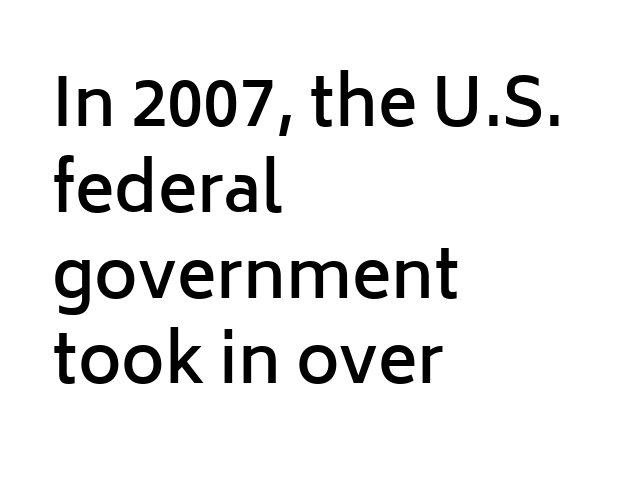
Q: Is the text bold? A: Semi-bold.
Q: Is the text italic (slanted)? A: No, it is upright.
Q: Is the typeface a serif or a sans-serif typeface? A: Sans-serif.
Q: Is the text underlined? A: No.
Q: How is the paragraph aligned? A: Left-aligned.
Q: Is the spacing between letters normal or unusually wide? A: Normal.
Q: Is the spacing between lines tight, normal or loose? A: Normal.
Q: Width (condensed, normal, or wide)? A: Normal.
Q: Stroke contrast? A: Low.
Q: x-height? A: Medium.
Q: Monospaced? A: No.
